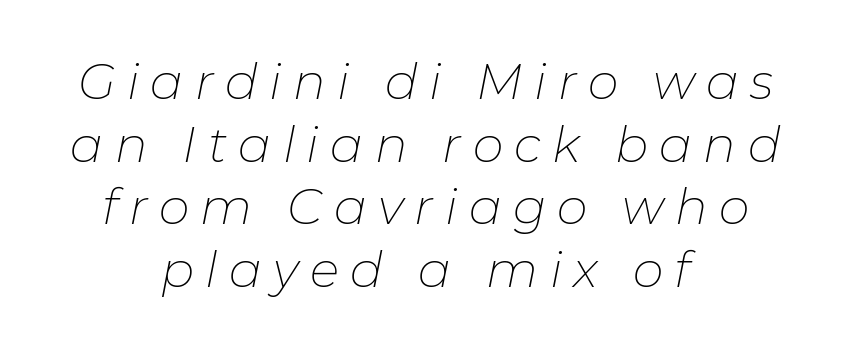
Casual observation: everything's sitting right in the middle. When letters slant like this, we call the style italic. The passage shown is not bold in any degree. In terms of letterspacing, this is a distinctly airy, spread setting. No word sits above an underline.
